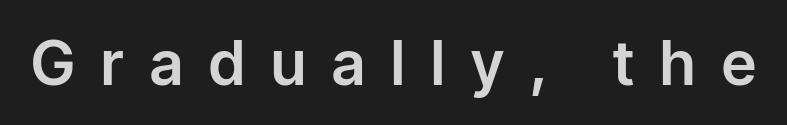
The passage shown is typed in a proportional face where columns would drift. These lines were composed using upright roman letters. What kind of face is this? One without serifs — a sans. Letter spacing: wide. Type without underlining.
